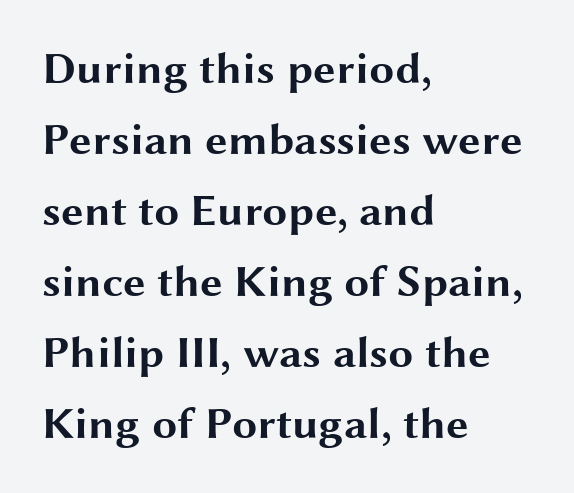
Strong, thick strokes mark this as bold type. Each letter keeps its own natural width here, so spacing adapts to shape. Check the space under the baseline: it is left empty. The lettering stays uniformly vertical, giving the passage a roman look. The passage shown stacks its lines at a standard gap. The passage shown has conventional tracking throughout.
